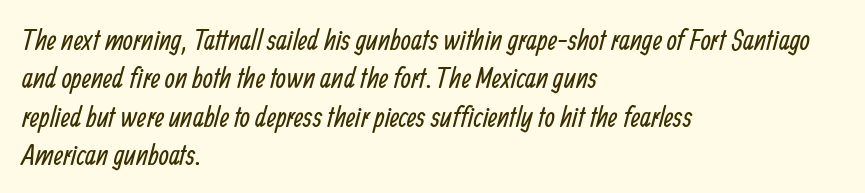
{"serif": "no", "bold": "no", "weight": "regular", "width": "condensed", "stroke_contrast": "low", "x_height": "medium", "monospaced": "no", "underline": "no", "align": "left", "line_spacing": "normal", "line_spacing_ratio": 1.32, "letter_spacing": "normal", "letter_spacing_em": 0.0, "glyph_px": 29}
